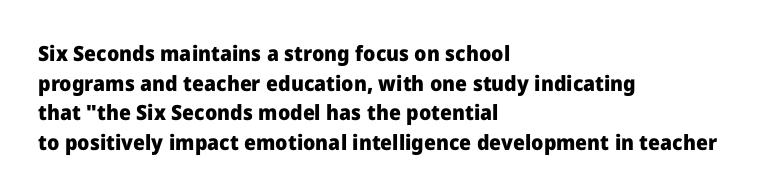
The vertical gap from one line to the next is medium. Beneath every word, the page is bare. Nothing unusual about the tracking: characters are spaced as the font intends. Its strokes are broad and dark, the hallmark of bold type. This sample uses an upright cut, with every glyph sitting square on the baseline. If you drew a ruler down the left edge, every line would touch it.
